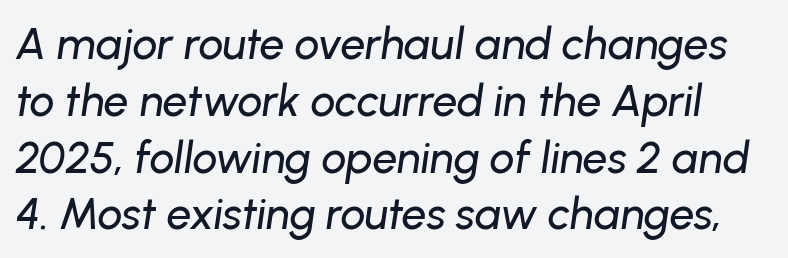
Q: Is the text italic (slanted)? A: Yes, it leans right by about 8 degrees.
Q: Is the text underlined? A: No.
Q: Is the spacing between letters normal or unusually wide? A: Normal.
Q: Is the spacing between lines tight, normal or loose? A: Normal.
Q: Width (condensed, normal, or wide)? A: Normal.
Q: Stroke contrast? A: Low.
Q: x-height? A: Medium.
Q: Monospaced? A: No.
